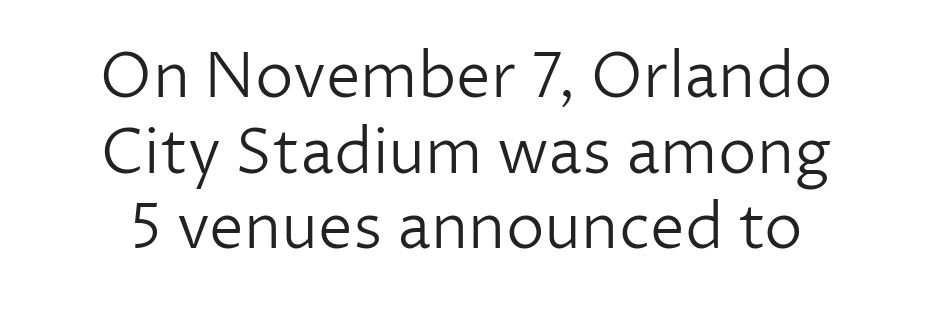
Descenders hang freely into open space. The letters look calm and open, with moderate or lighter stems. No italicization has been applied; the sample stays upright. No extra tracking has been applied to these lines.
